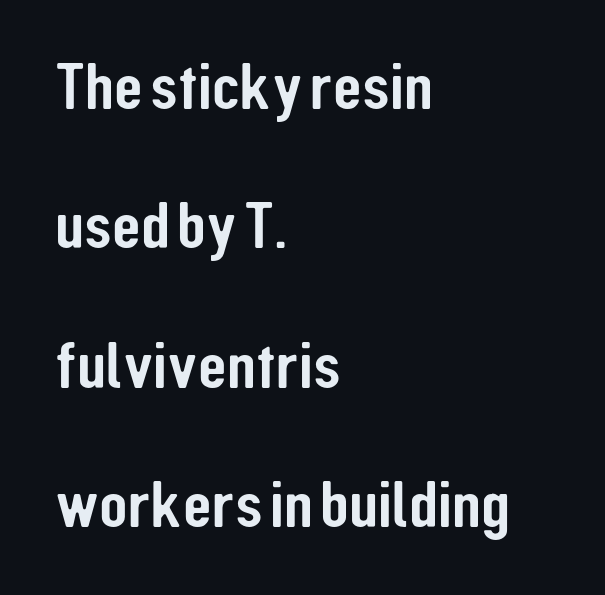
Each new line begins a long way beneath the previous one. The lines are quadded left. No italicization has been applied; the sample stays upright. Think of a printed novel: that variable character pitch is what you see here.
